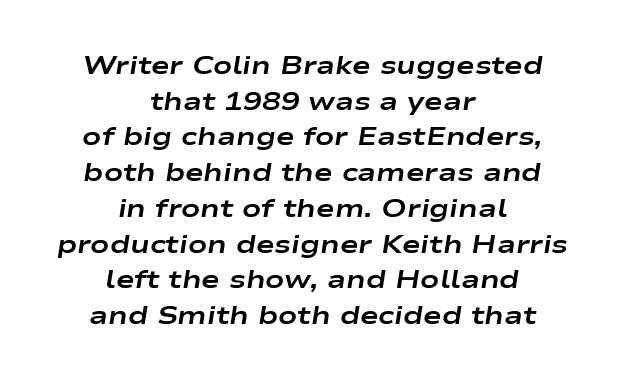
Q: Is the text bold? A: Yes.
Q: Is the text italic (slanted)? A: Yes, it leans right by about 9 degrees.
Q: Is the text underlined? A: No.
Q: How is the paragraph aligned? A: Centered.
Q: Is the spacing between letters normal or unusually wide? A: Normal.
Q: Is the spacing between lines tight, normal or loose? A: Normal.
